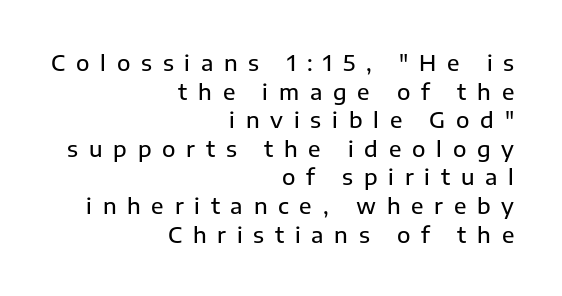
The image shows 22 px text type, upright; set right-aligned, normal line spacing (1.3x), unusually wide letter spacing (+0.49 em), not underlined.
